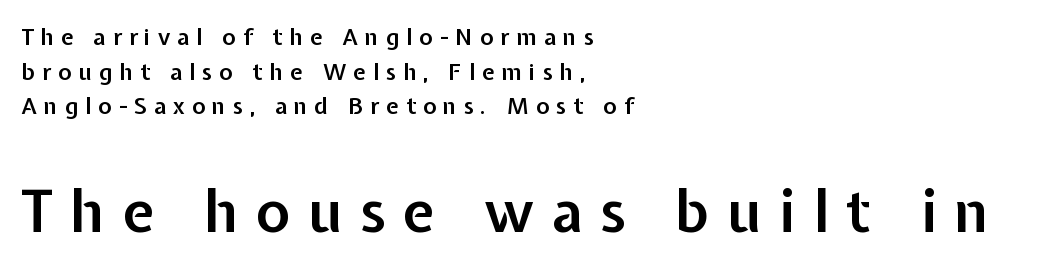
{"serif": "no", "italic": "no", "bold": "semi", "weight": "semibold", "width": "normal", "stroke_contrast": "low", "x_height": "medium", "monospaced": "no", "underline": "no", "align": "left", "line_spacing": "normal", "line_spacing_ratio": 1.51, "letter_spacing": "wide", "letter_spacing_em": 0.3, "larger_block": "second", "size_ratio": 2.52, "glyph_px": 58}
